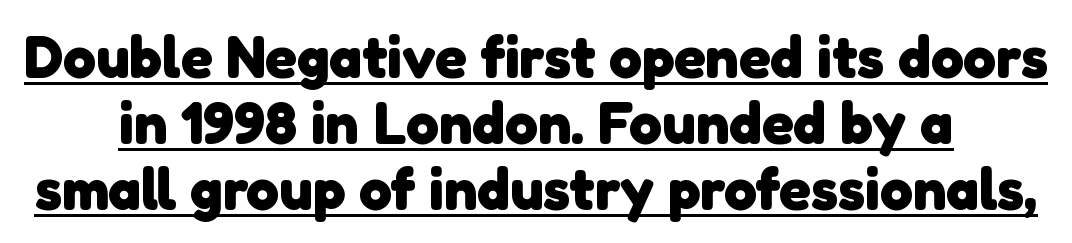
The image shows 59 px heavy sans-serif type; set centered, tight line spacing (1.12x), normal letter spacing, underlined; low stroke contrast and a medium x-height.
